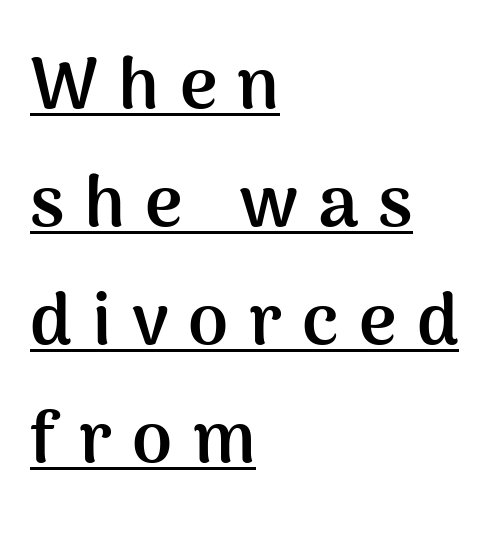
The image shows 72 px semibold sans-serif type, upright; set left-aligned, normal line spacing (1.64x), unusually wide letter spacing (+0.28 em), underlined; medium stroke contrast and a medium x-height.
